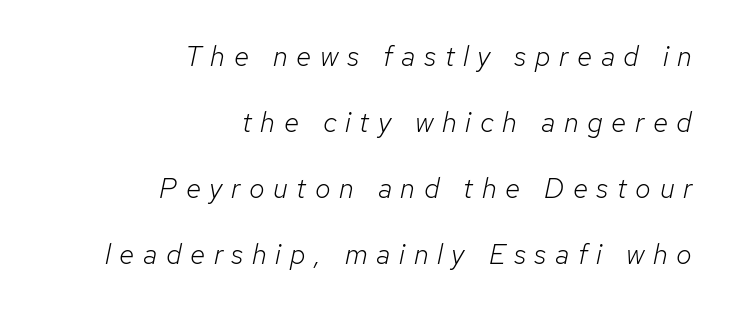
The image shows 28 px light type, italic (leaning right); set right-aligned, loose line spacing (2.36x), unusually wide letter spacing (+0.31 em), not underlined; low stroke contrast and a medium x-height.
